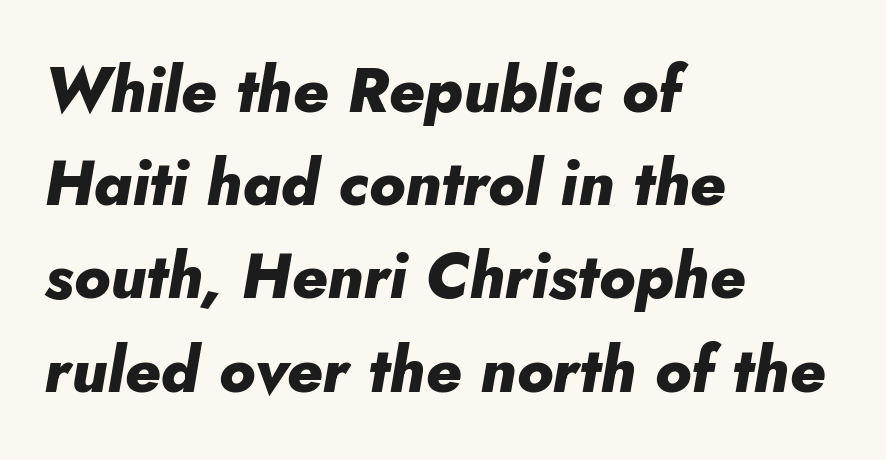
A typesetter would call this proportional, since set widths differ per character. Vertically, the passage feels balanced, rows spaced as you'd expect. Weight check: bold — yes, fully. There's an unmistakable incline to the writing here. Descenders are the only things crossing below the line.
